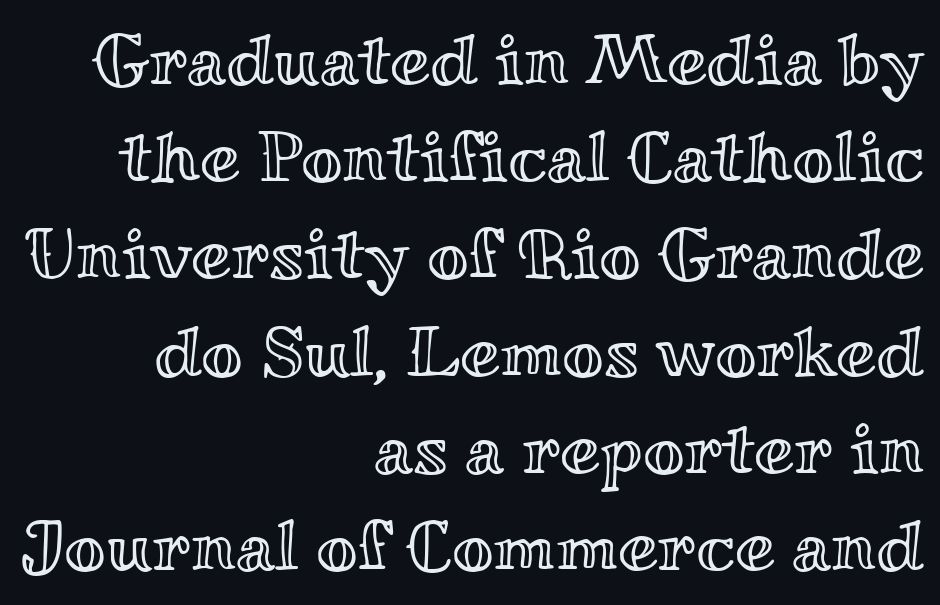
{"italic": "no", "width": "wide", "x_height": "small", "monospaced": "no", "underline": "no", "align": "right", "line_spacing": "normal", "line_spacing_ratio": 1.35, "letter_spacing": "normal", "letter_spacing_em": 0.0, "glyph_px": 72}
